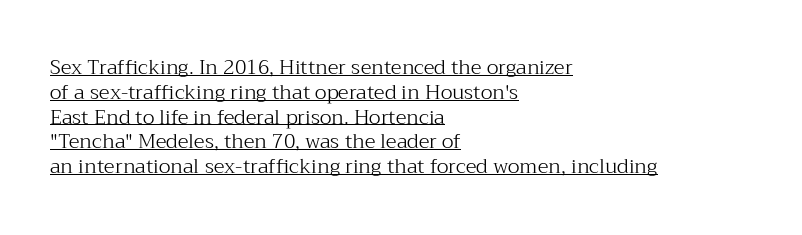
Q: Is the text bold? A: No.
Q: Is the text italic (slanted)? A: No, it is upright.
Q: Is the text underlined? A: Yes.
Q: How is the paragraph aligned? A: Left-aligned.
Q: Is the spacing between letters normal or unusually wide? A: Normal.
